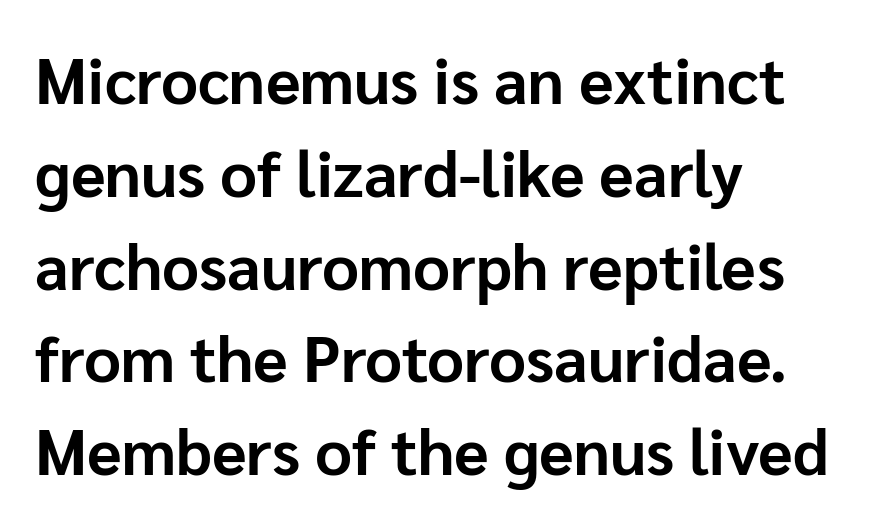
Q: Is the text bold? A: Yes.
Q: Is the text italic (slanted)? A: No, it is upright.
Q: Is the typeface a serif or a sans-serif typeface? A: Sans-serif.
Q: Is the text underlined? A: No.
Q: How is the paragraph aligned? A: Left-aligned.
Q: Is the spacing between letters normal or unusually wide? A: Normal.
Q: Is the spacing between lines tight, normal or loose? A: Normal.
Q: Width (condensed, normal, or wide)? A: Normal.
Q: Stroke contrast? A: Low.
Q: x-height? A: Medium.
Q: Monospaced? A: No.
